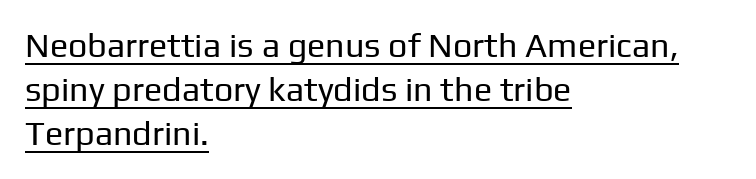
{"serif": "no", "italic": "no", "bold": "no", "weight": "regular", "width": "normal", "stroke_contrast": "low", "x_height": "medium", "monospaced": "no", "underline": "yes", "align": "left", "line_spacing": "normal", "line_spacing_ratio": 1.3, "letter_spacing": "normal", "letter_spacing_em": 0.0, "glyph_px": 34}
